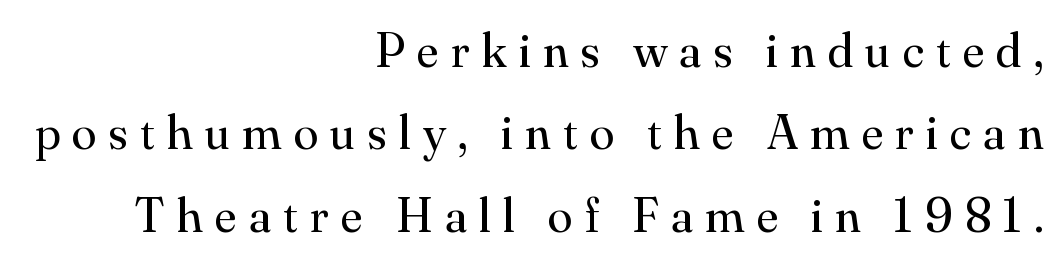
Q: Is the text bold? A: No.
Q: Is the text italic (slanted)? A: No, it is upright.
Q: Is the typeface a serif or a sans-serif typeface? A: Serif.
Q: Is the text underlined? A: No.
Q: How is the paragraph aligned? A: Right-aligned.
Q: Is the spacing between letters normal or unusually wide? A: Unusually wide.
Q: Is the spacing between lines tight, normal or loose? A: Normal.
Q: Width (condensed, normal, or wide)? A: Normal.
Q: Stroke contrast? A: Medium.
Q: x-height? A: Small.
Q: Monospaced? A: No.
